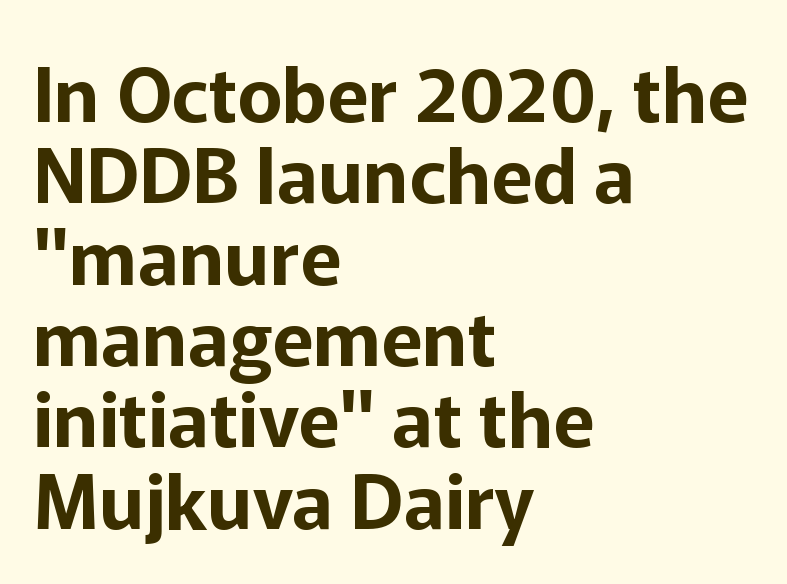
Q: Is the text italic (slanted)? A: No, it is upright.
Q: Is the typeface a serif or a sans-serif typeface? A: Sans-serif.
Q: Is the text underlined? A: No.
Q: How is the paragraph aligned? A: Left-aligned.
Q: Is the spacing between letters normal or unusually wide? A: Normal.
Q: Is the spacing between lines tight, normal or loose? A: Tight.
Q: Width (condensed, normal, or wide)? A: Normal.
Q: Stroke contrast? A: Low.
Q: x-height? A: Medium.
Q: Monospaced? A: No.
